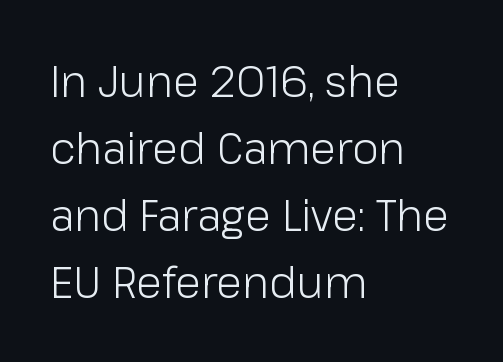
{"serif": "no", "italic": "no", "bold": "no", "weight": "light", "width": "normal", "stroke_contrast": "low", "x_height": "medium", "monospaced": "no", "underline": "no", "align": "left", "line_spacing": "normal", "line_spacing_ratio": 1.56, "letter_spacing": "normal", "letter_spacing_em": 0.0, "glyph_px": 43}
